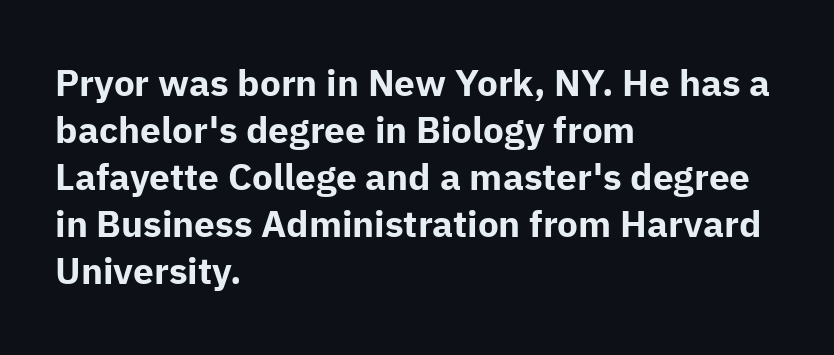
{"serif": "no", "italic": "no", "bold": "yes", "weight": "bold", "width": "normal", "stroke_contrast": "low", "x_height": "medium", "monospaced": "no", "underline": "no", "align": "left", "line_spacing": "normal", "line_spacing_ratio": 1.27, "letter_spacing": "normal", "letter_spacing_em": 0.0, "glyph_px": 37}
